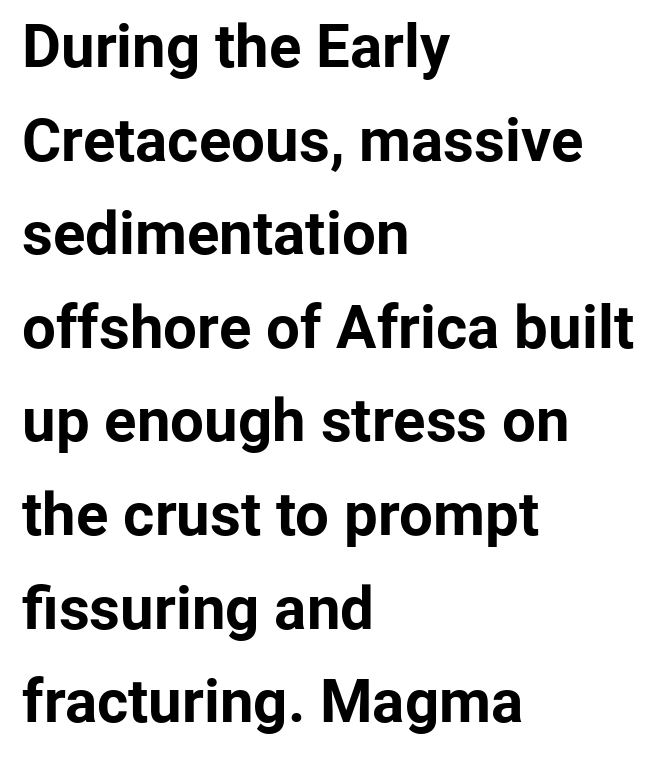
Q: Is the text bold? A: Yes.
Q: Is the text italic (slanted)? A: No, it is upright.
Q: Is the typeface a serif or a sans-serif typeface? A: Sans-serif.
Q: Is the text underlined? A: No.
Q: How is the paragraph aligned? A: Left-aligned.
Q: Is the spacing between letters normal or unusually wide? A: Normal.
Q: Is the spacing between lines tight, normal or loose? A: Normal.
Q: Width (condensed, normal, or wide)? A: Normal.
Q: Stroke contrast? A: Low.
Q: x-height? A: Medium.
Q: Monospaced? A: No.
